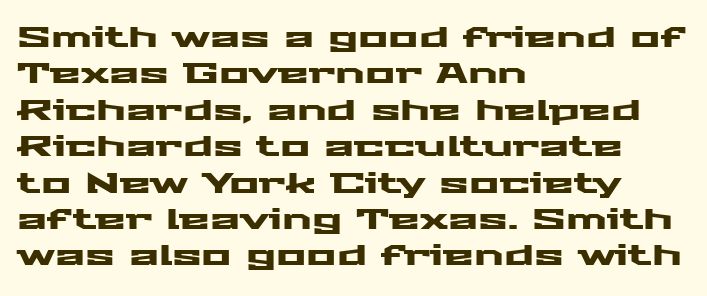
Every character sits straight up, as roman type does. Short note: letters normally spaced. Each line starts at the same left margin while the right side varies. Normally led — the rows are evenly, conventionally spaced. Character widths vary here, with narrow letters taking less room than wide ones. Underline: absent.
